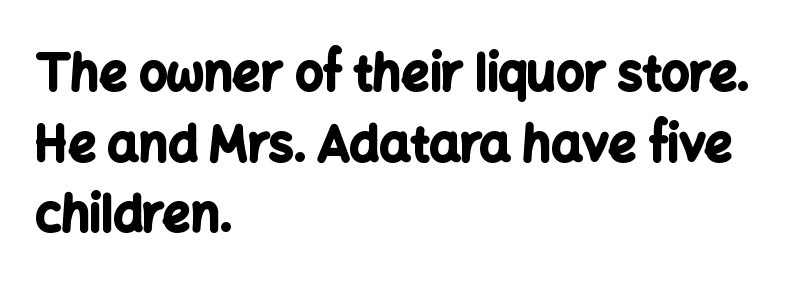
The image shows 49 px bold sans-serif type, upright; set left-aligned, normal line spacing (1.44x), normal letter spacing, not underlined; low stroke contrast and a medium x-height.
